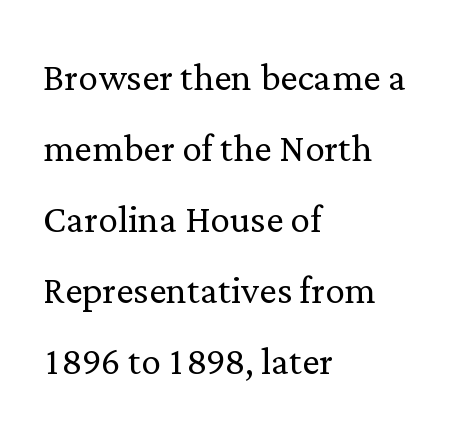
Q: Is the text bold? A: No.
Q: Is the text italic (slanted)? A: No, it is upright.
Q: Is the typeface a serif or a sans-serif typeface? A: Serif.
Q: Is the text underlined? A: No.
Q: How is the paragraph aligned? A: Left-aligned.
Q: Is the spacing between letters normal or unusually wide? A: Normal.
Q: Is the spacing between lines tight, normal or loose? A: Normal.
Q: Width (condensed, normal, or wide)? A: Normal.
Q: Stroke contrast? A: Low.
Q: x-height? A: Medium.
Q: Monospaced? A: No.
